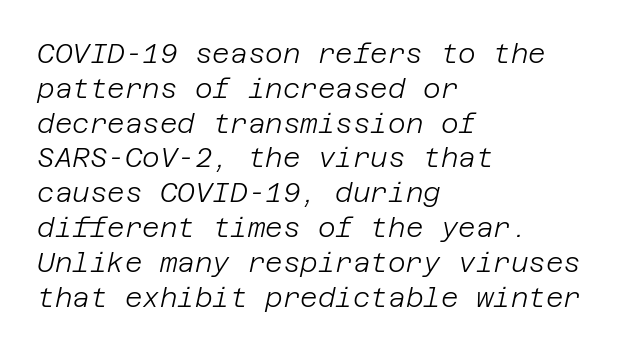
Characters are canted at an angle relative to the baseline's perpendicular. The lines in this sample share a left origin and differ only in where they stop. The letterforms sit shoulder to shoulder at normal distance. The weight would be labelled regular, book, light, or lighter still.
